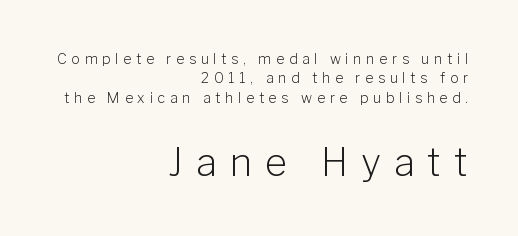
Q: Is the text bold? A: No.
Q: Is the text italic (slanted)? A: No, it is upright.
Q: Is the typeface a serif or a sans-serif typeface? A: Sans-serif.
Q: Is the text underlined? A: No.
Q: How is the paragraph aligned? A: Right-aligned.
Q: Is the spacing between letters normal or unusually wide? A: Unusually wide.
Q: Is the spacing between lines tight, normal or loose? A: Normal.
Q: Which block of text is set in a larger size, the first (top) or the second (bottom)? A: The second (bottom) one.
Q: Width (condensed, normal, or wide)? A: Normal.
Q: Stroke contrast? A: Low.
Q: x-height? A: Medium.
Q: Monospaced? A: No.
